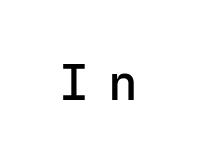
Quick note: not italic, upright. Each letter, wide or thin by design, is forced into the same width here. The passage shown is not bold in any degree. Caption: expanded tracking, letters set apart. The foot of each line stays bare and open. No feet cap the strokes, marking this as sans-serif type.
